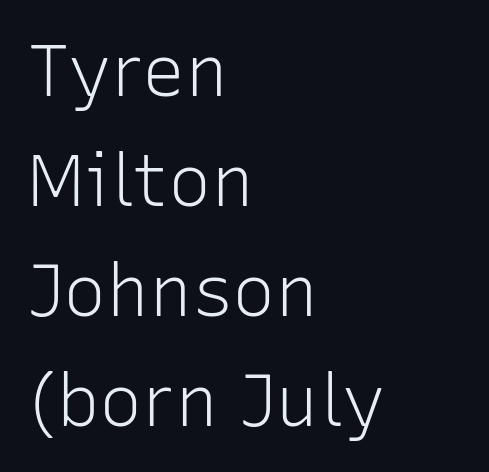
The image shows 72 px light sans-serif type, upright; set left-aligned, normal line spacing (1.53x), normal letter spacing, not underlined; low stroke contrast and a medium x-height.
